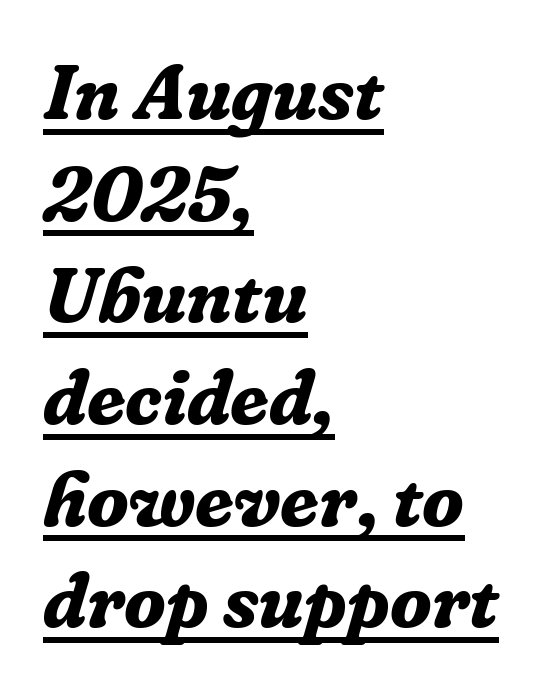
Q: Is the text bold? A: Yes.
Q: Is the text italic (slanted)? A: Yes, it leans right by about 16 degrees.
Q: Is the typeface a serif or a sans-serif typeface? A: Serif.
Q: Is the text underlined? A: Yes.
Q: How is the paragraph aligned? A: Left-aligned.
Q: Is the spacing between letters normal or unusually wide? A: Normal.
Q: Is the spacing between lines tight, normal or loose? A: Normal.
Q: Width (condensed, normal, or wide)? A: Normal.
Q: Stroke contrast? A: Low.
Q: x-height? A: Medium.
Q: Monospaced? A: No.
